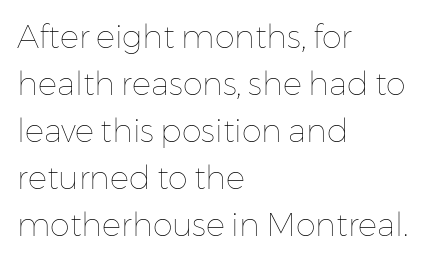
Q: Is the text bold? A: No.
Q: Is the text italic (slanted)? A: No, it is upright.
Q: Is the text underlined? A: No.
Q: How is the paragraph aligned? A: Left-aligned.
Q: Is the spacing between letters normal or unusually wide? A: Normal.
Q: Is the spacing between lines tight, normal or loose? A: Normal.
Q: Width (condensed, normal, or wide)? A: Normal.
Q: Stroke contrast? A: Low.
Q: x-height? A: Medium.
Q: Monospaced? A: No.
